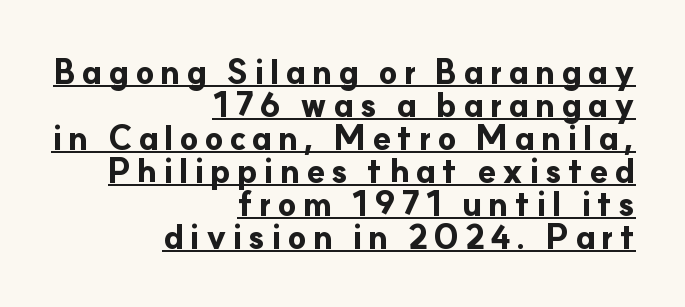
Horizontal alignment here is rightward, an uncommon choice for prose. The strokes are fattened all the way to bold. Quick note: not italic, upright. Each letter keeps its own natural width here, so spacing adapts to shape. Underlining? Definitely there. Are there feet on the stems? There aren't — it's a sans.
